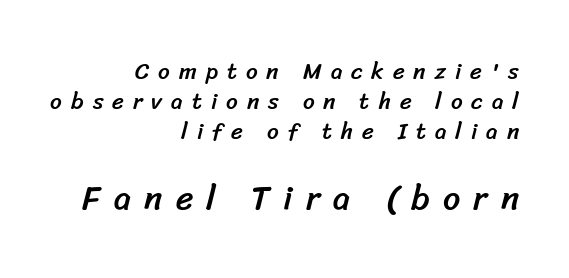
Q: Is the typeface a serif or a sans-serif typeface? A: Sans-serif.
Q: Is the text underlined? A: No.
Q: How is the paragraph aligned? A: Right-aligned.
Q: Is the spacing between letters normal or unusually wide? A: Unusually wide.
Q: Is the spacing between lines tight, normal or loose? A: Normal.
Q: Which block of text is set in a larger size, the first (top) or the second (bottom)? A: The second (bottom) one.
Q: Width (condensed, normal, or wide)? A: Normal.
Q: Stroke contrast? A: Low.
Q: x-height? A: Medium.
Q: Monospaced? A: No.
